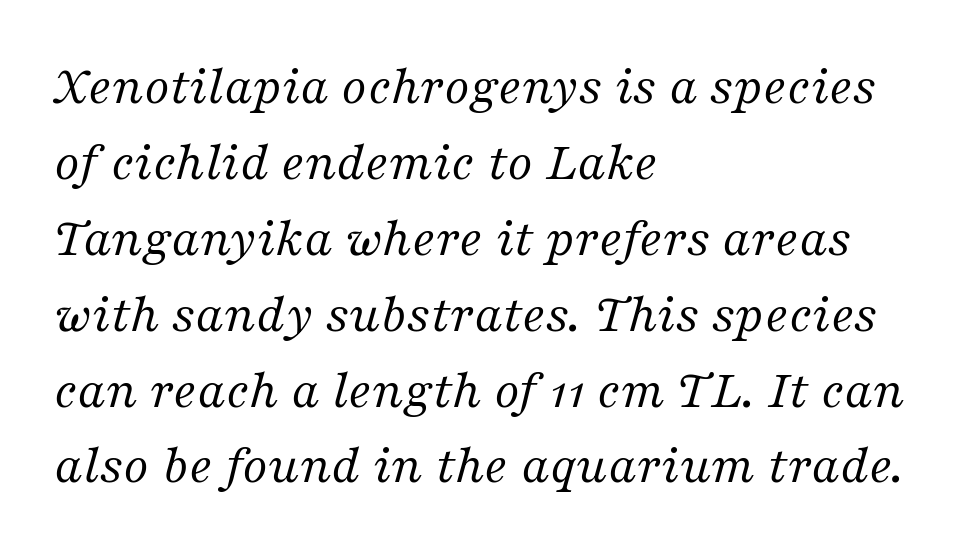
The image shows 55 px regular-weight serif type, italic (leaning right); set left-aligned, normal line spacing (1.38x), normal letter spacing, not underlined; medium stroke contrast and a medium x-height.
